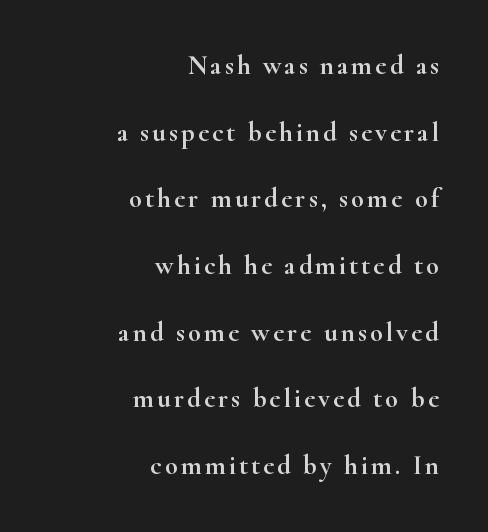
The image shows 27 px text type, upright; set right-aligned, loose line spacing (2.47x), not underlined.
